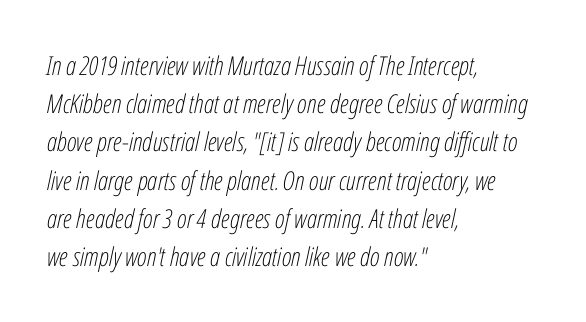
The image shows 26 px text type, italic (leaning right); set left-aligned, normal line spacing (1.47x), normal letter spacing, not underlined.
